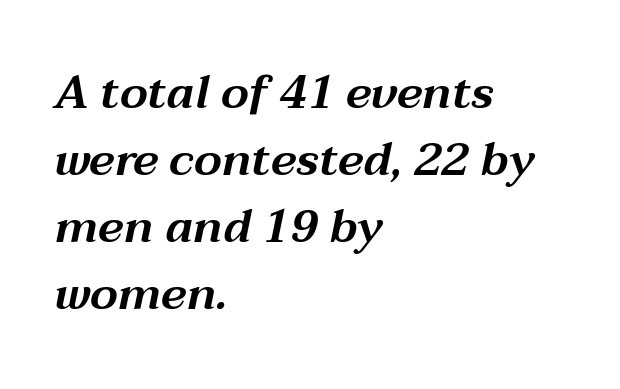
Bare-footed words on every line. Vertical spacing — default. Each letter keeps its own natural width here, so spacing adapts to shape. The compositor pushed each line to the left boundary. Observe the lean: these are italic letterforms. How are the letters spaced? Ordinarily, with no added tracking.
